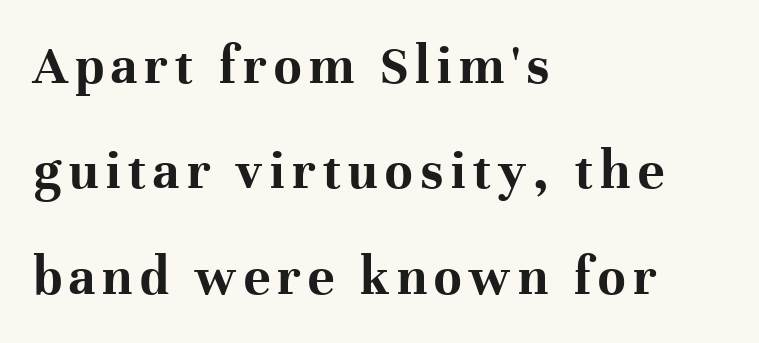
Only glyphs here, with clear space below each row. The face used here is seriffed, in the tradition of book romans. If you drew a ruler down the left edge, every line would touch it. The face used here is proportionally spaced, like ordinary book or web type.
